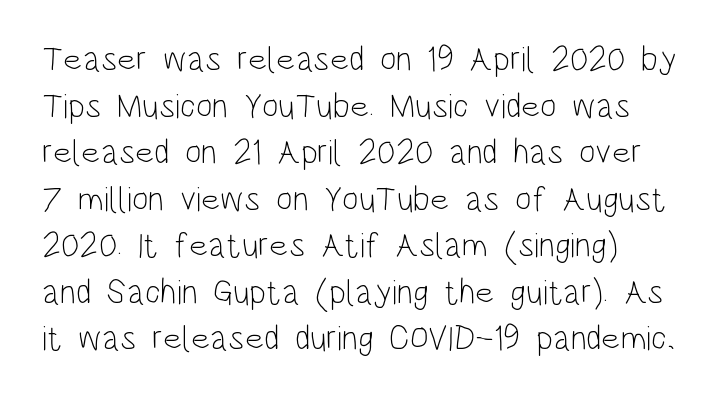
Note the varied advance widths — an 'i' is clearly narrower than an 'm'. You could call the tracking neutral — neither tight nor loose. No word sits above an underline. Each new line begins a customary step beneath the previous one. Ink coverage per letter is moderate at most.
